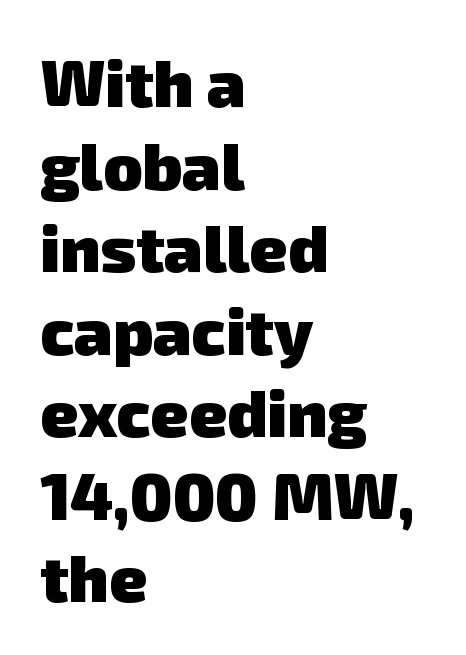
The image shows 65 px heavy sans-serif type; set left-aligned, normal line spacing (1.27x), normal letter spacing, not underlined; low stroke contrast and a medium x-height.
